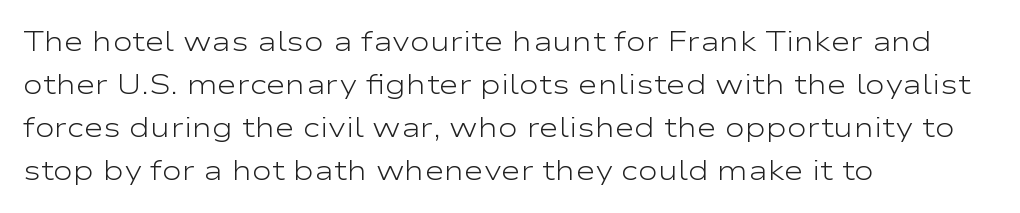
Q: Is the text bold? A: No.
Q: Is the text italic (slanted)? A: No, it is upright.
Q: Is the text underlined? A: No.
Q: How is the paragraph aligned? A: Left-aligned.
Q: Is the spacing between letters normal or unusually wide? A: Normal.
Q: Is the spacing between lines tight, normal or loose? A: Normal.
